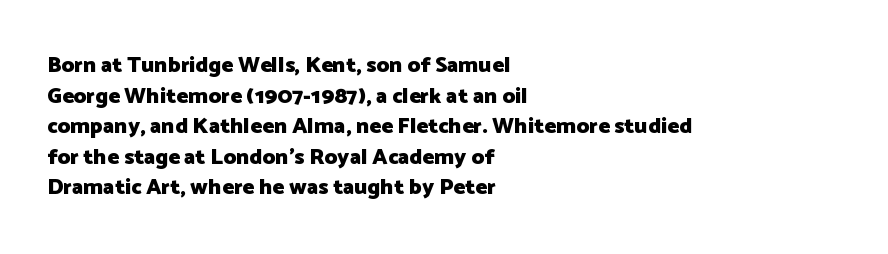
If you drew a line through each stem, it would be perfectly vertical. A normal amount of white space separates one row of letters from the next. Unmarked baselines from the first word to the last. Pretty heavy lettering here — definitely bold. The paragraph has a hard left edge and a soft right edge. These lines keep a tight, regular rhythm from letter to letter.
